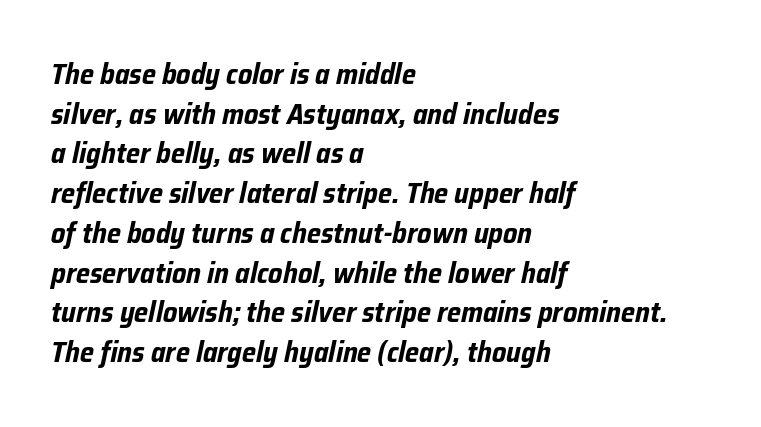
Reading down the column, the eye jumps a familiar distance to each next line. Thick stems and heavy bowls — unmistakably bold. Character widths vary here, with narrow letters taking less room than wide ones. The text block is weighted toward the left margin, trailing off unevenly rightward. The glyphs look as if they've been sheared to an angle. Descenders hang freely into open space.
